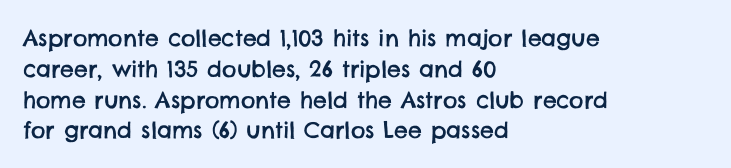
Letters rest on an invisible, unmarked baseline. How would I describe the line gaps? Plain and ordinary. Each word holds together tightly as a unit, with standard inter-letter gaps. These lines stack with their left ends in a neat column.
